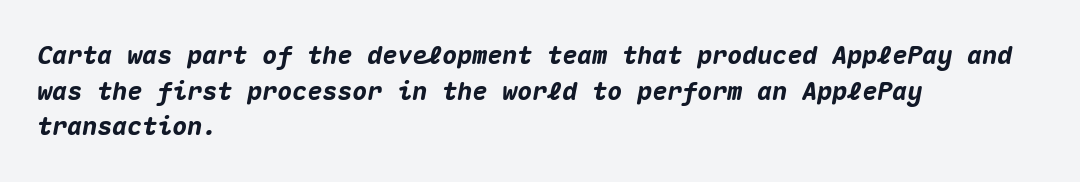
Layout note: lines flush left. Successive baselines arrive at the customary interval. The typesetting leans heavy: a genuine bold. Just letters on the line, the space beneath them empty.
